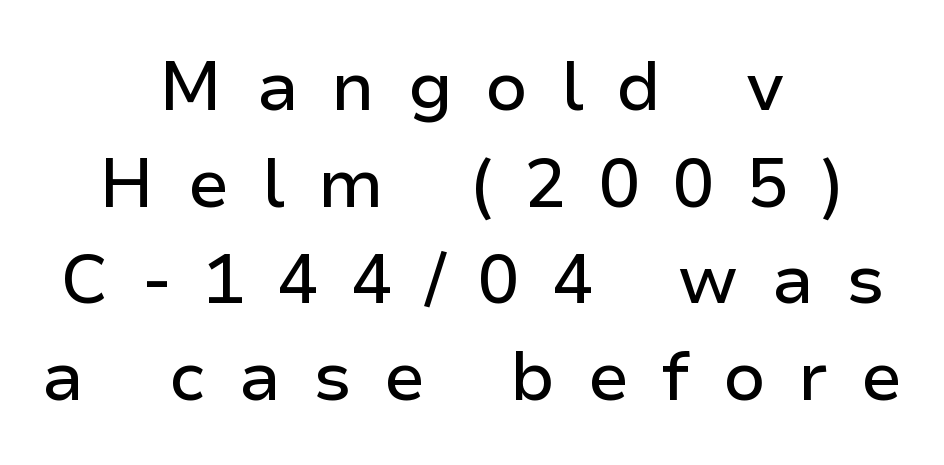
{"serif": "no", "italic": "no", "width": "normal", "stroke_contrast": "low", "x_height": "medium", "monospaced": "no", "underline": "no", "align": "center", "line_spacing": "normal", "line_spacing_ratio": 1.4, "letter_spacing": "wide", "letter_spacing_em": 0.47, "glyph_px": 69}
